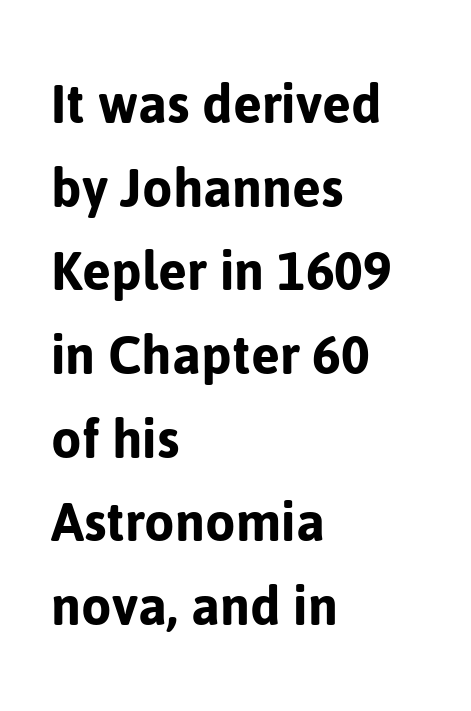
Is there much room between lines? A standard amount, neither cramped nor airy. Proportional: the letters do not fall into vertical columns. The gap between lines stays unmarked. Upright lettering throughout. The tracking reads as untouched default to a designer's eye. Each line starts at the same left margin while the right side varies.
